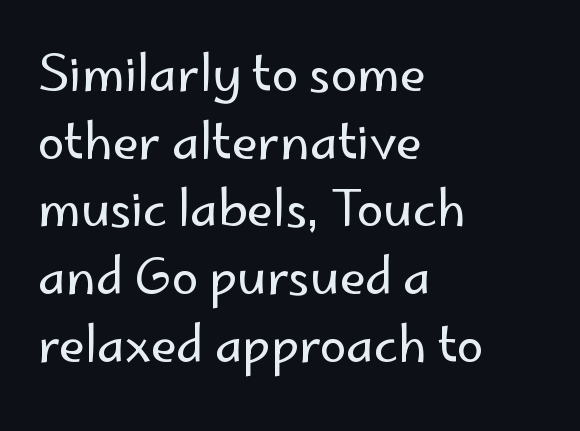
{"serif": "no", "italic": "no", "bold": "no", "weight": "regular", "width": "normal", "stroke_contrast": "low", "x_height": "small", "monospaced": "no", "underline": "no", "align": "left", "line_spacing": "normal", "line_spacing_ratio": 1.41, "letter_spacing": "normal", "letter_spacing_em": 0.0, "glyph_px": 48}
